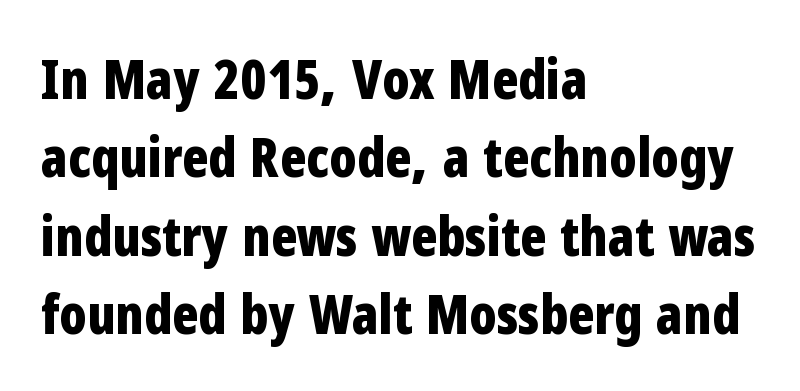
Q: Is the text bold? A: Yes.
Q: Is the text italic (slanted)? A: No, it is upright.
Q: Is the typeface a serif or a sans-serif typeface? A: Sans-serif.
Q: Is the text underlined? A: No.
Q: How is the paragraph aligned? A: Left-aligned.
Q: Is the spacing between letters normal or unusually wide? A: Normal.
Q: Is the spacing between lines tight, normal or loose? A: Normal.
Q: Width (condensed, normal, or wide)? A: Condensed.
Q: Stroke contrast? A: Low.
Q: x-height? A: Medium.
Q: Monospaced? A: No.
